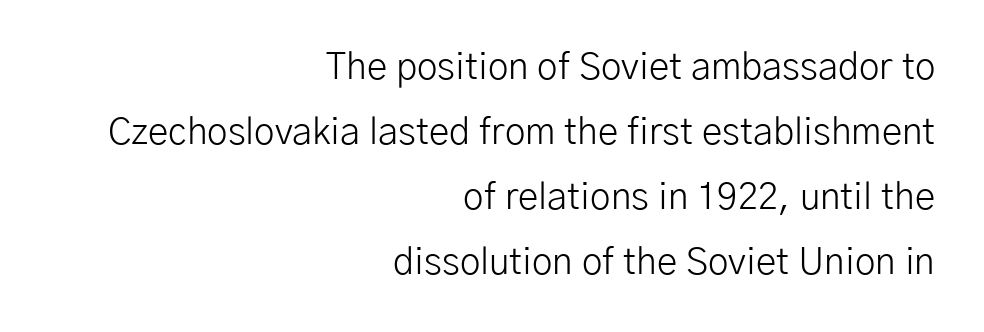
{"serif": "no", "italic": "no", "bold": "no", "weight": "light", "width": "normal", "stroke_contrast": "low", "x_height": "medium", "monospaced": "no", "underline": "no", "align": "right", "line_spacing_ratio": 1.76, "letter_spacing": "normal", "letter_spacing_em": 0.0, "glyph_px": 37}
